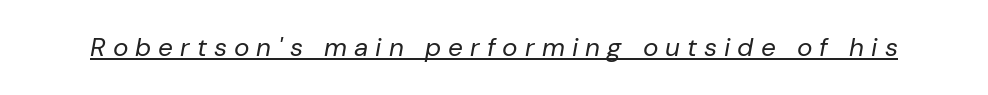
Q: Is the text bold? A: No.
Q: Is the text italic (slanted)? A: Yes, it leans right by about 10 degrees.
Q: Is the text underlined? A: Yes.
Q: Is the spacing between letters normal or unusually wide? A: Unusually wide.
